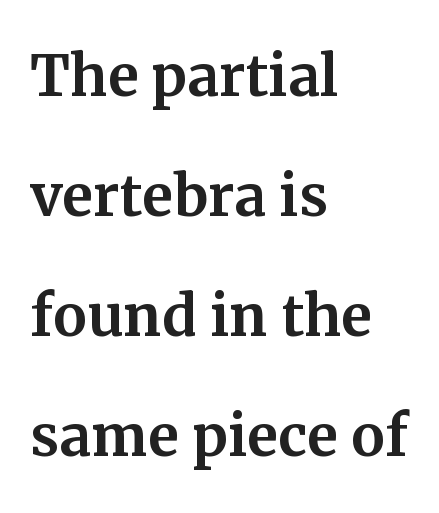
{"serif": "yes", "italic": "no", "width": "normal", "stroke_contrast": "medium", "x_height": "medium", "monospaced": "no", "underline": "no", "align": "left", "line_spacing": "normal", "line_spacing_ratio": 1.58, "letter_spacing": "normal", "letter_spacing_em": 0.0, "glyph_px": 76}
